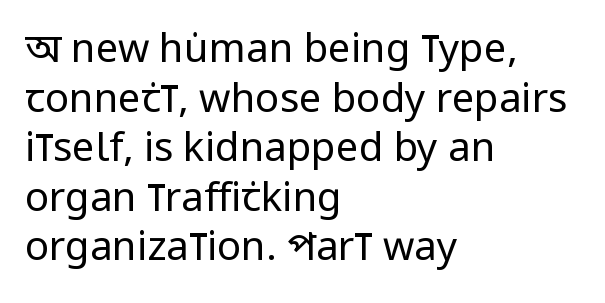
Q: Is the text bold? A: No.
Q: Is the text italic (slanted)? A: No, it is upright.
Q: Is the typeface a serif or a sans-serif typeface? A: Sans-serif.
Q: Is the text underlined? A: No.
Q: How is the paragraph aligned? A: Left-aligned.
Q: Is the spacing between letters normal or unusually wide? A: Normal.
Q: Width (condensed, normal, or wide)? A: Condensed.
Q: Stroke contrast? A: Low.
Q: x-height? A: Large.
Q: Monospaced? A: No.
